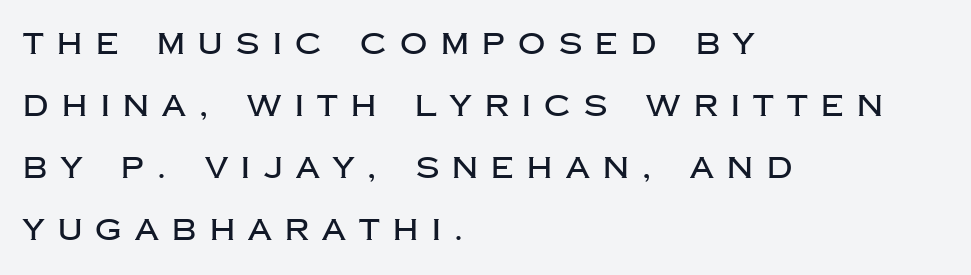
The image shows 30 px sans-serif type, upright; set left-aligned, loose line spacing (2.07x), unusually wide letter spacing (+0.45 em), not underlined; low stroke contrast and a large x-height.
